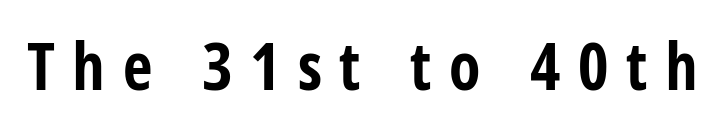
The image shows 65 px bold, condensed sans-serif type, upright; set unusually wide letter spacing (+0.27 em), not underlined; low stroke contrast and a large x-height.
